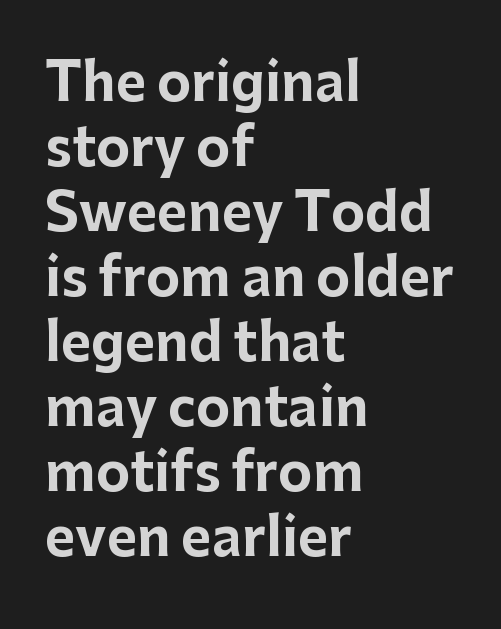
Are there feet on the stems? There aren't — it's a sans. Character widths vary here, with narrow letters taking less room than wide ones. The rows are spaced the way most documents space them. Has an underline been added? It has not. The characters look thick and weighty, a clear bold. The compositor pushed each line to the left boundary.
